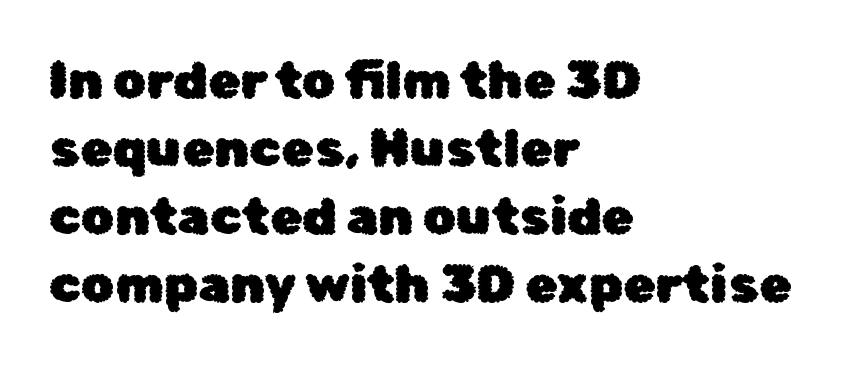
Look at the tracking — it's just the regular setting, nothing added. The face used here is a sans, in the tradition of grotesques and geometrics. Has an underline been added? It has not. Is this a fixed-width face? No — the glyphs have proportional, varying widths. Characters remain perfectly vertical along every line. Line beginnings align vertically; line endings do not.
